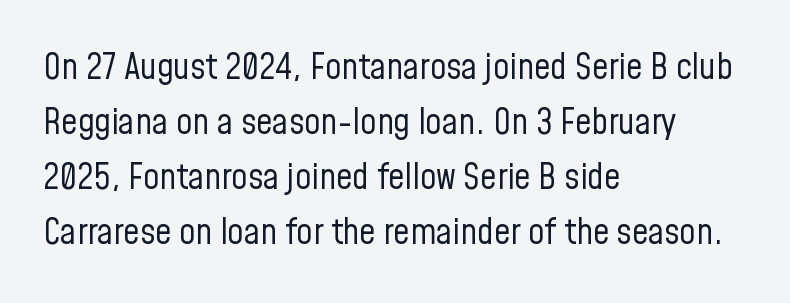
{"serif": "no", "italic": "no", "bold": "no", "weight": "regular", "width": "condensed", "stroke_contrast": "low", "x_height": "medium", "monospaced": "no", "underline": "no", "align": "left", "line_spacing": "normal", "line_spacing_ratio": 1.53, "letter_spacing": "normal", "letter_spacing_em": 0.0, "glyph_px": 36}
